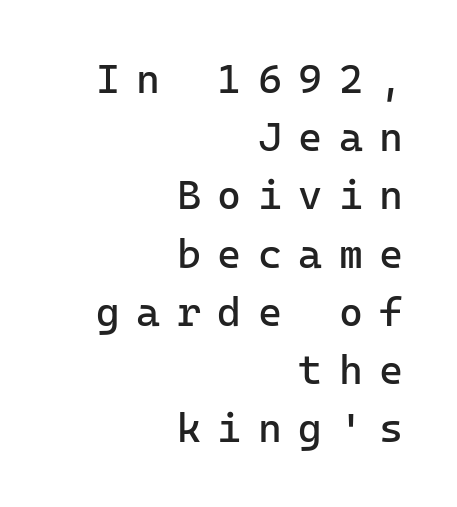
{"serif": "no", "italic": "no", "bold": "no", "weight": "regular", "width": "normal", "stroke_contrast": "low", "x_height": "medium", "monospaced": "yes", "underline": "no", "align": "right", "line_spacing": "normal", "line_spacing_ratio": 1.42, "letter_spacing": "wide", "letter_spacing_em": 0.4, "glyph_px": 41}
